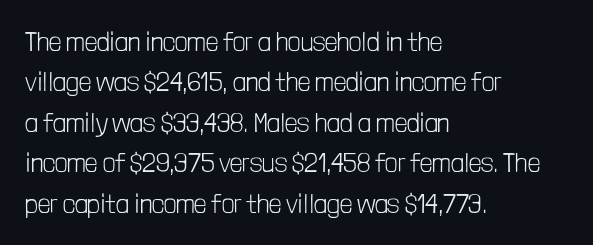
The image shows 27 px text type, upright; set left-aligned, normal line spacing (1.5x), normal letter spacing, not underlined.
